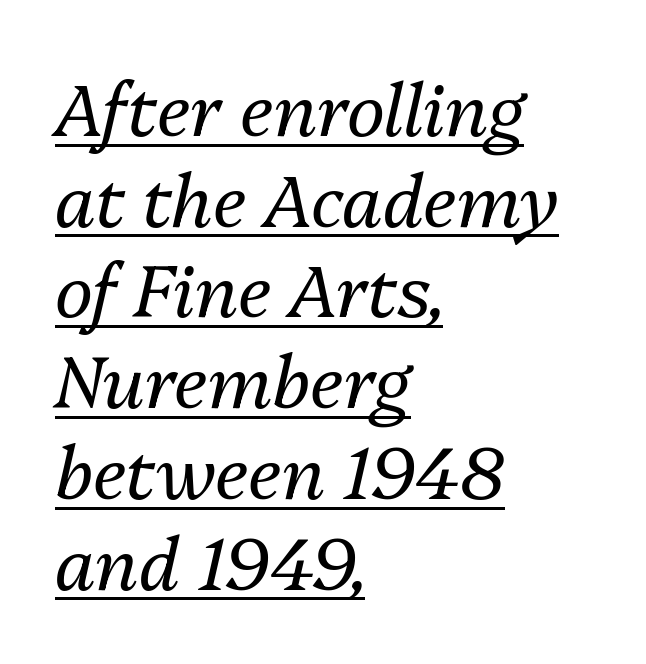
Q: Is the text bold? A: No.
Q: Is the text italic (slanted)? A: Yes, it leans right by about 13 degrees.
Q: Is the text underlined? A: Yes.
Q: How is the paragraph aligned? A: Left-aligned.
Q: Is the spacing between letters normal or unusually wide? A: Normal.
Q: Is the spacing between lines tight, normal or loose? A: Normal.
Q: Width (condensed, normal, or wide)? A: Normal.
Q: Stroke contrast? A: Medium.
Q: x-height? A: Medium.
Q: Monospaced? A: No.
